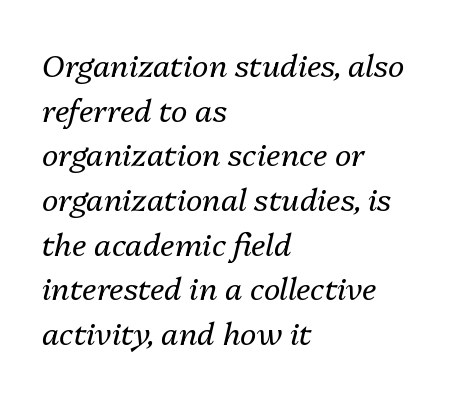
{"italic": "yes", "lean": "right", "slant_degrees": 13, "bold": "no", "weight": "regular", "width": "normal", "stroke_contrast": "medium", "x_height": "medium", "monospaced": "no", "underline": "no", "align": "left", "line_spacing": "normal", "line_spacing_ratio": 1.44, "letter_spacing": "normal", "letter_spacing_em": 0.0, "glyph_px": 31}
